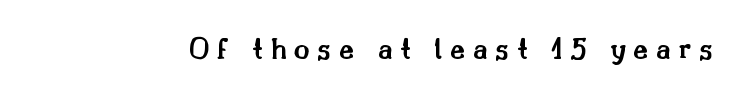
Every stem runs plumb, perpendicular to the baseline. A bare baseline throughout the passage. Someone cranked the tracking dial way up on this one. Think of a printed novel: that variable character pitch is what you see here. To sum up the face: it has serifs.
